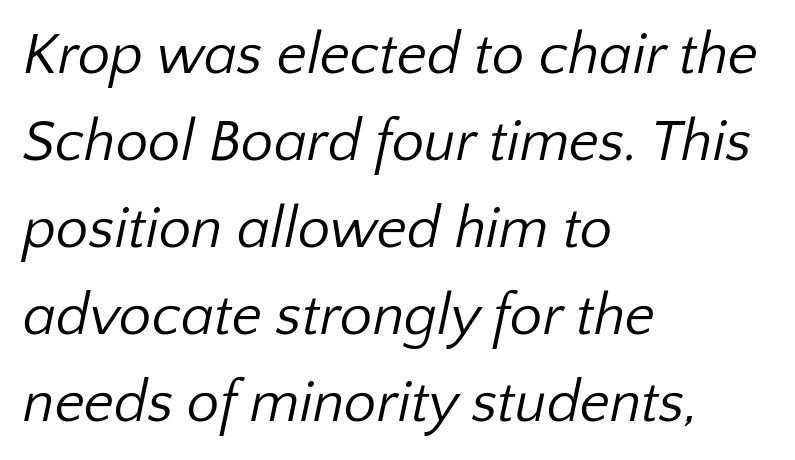
The letters look calm and open, with moderate or lighter stems. Anything drawn beneath the words? Only blank space. Here the designer chose a conventional face with non-uniform glyph widths. Casual observation: everything's shoved over to the left. Tracking here is standard; glyphs follow each other at the usual distance.
